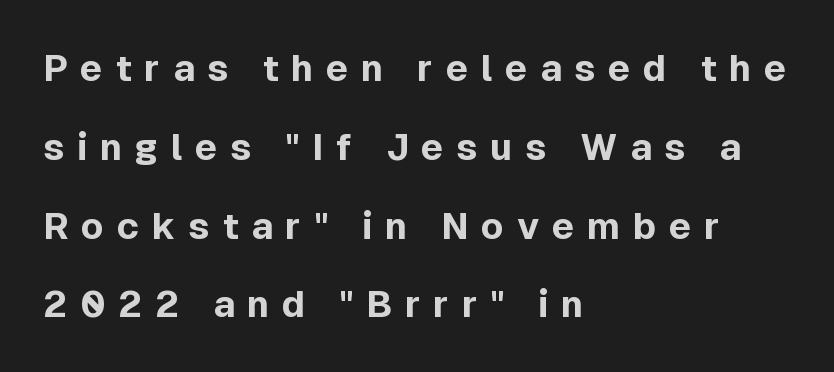
Leading: increased. The rendering inserts visible extra space after every character. Are there feet on the stems? There aren't — it's a sans. Posture: upright roman. The typesetting leans heavy: a genuine bold.
